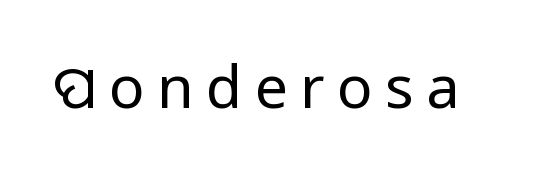
The image shows 59 px regular-weight, condensed sans-serif type, upright; set unusually wide letter spacing (+0.21 em), not underlined; low stroke contrast and a large x-height.
